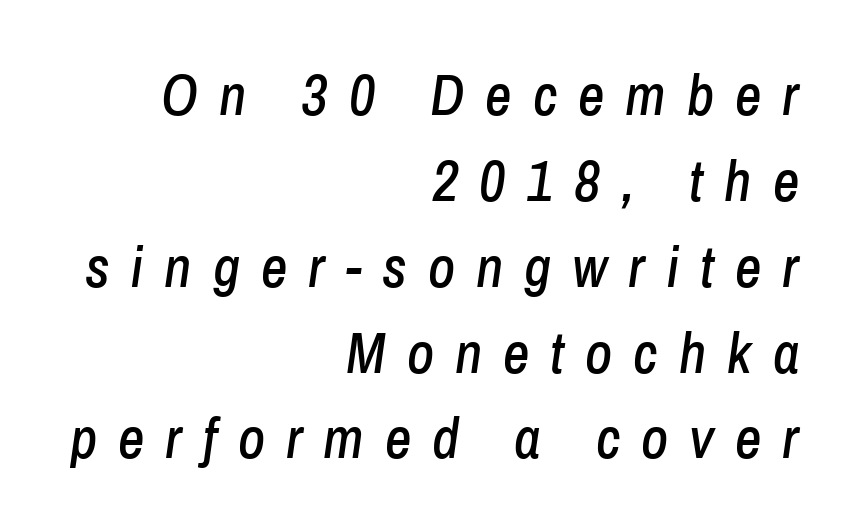
{"italic": "yes", "lean": "right", "slant_degrees": 8, "width": "condensed", "stroke_contrast": "low", "x_height": "medium", "monospaced": "no", "underline": "no", "align": "right", "line_spacing": "normal", "line_spacing_ratio": 1.48, "letter_spacing": "wide", "letter_spacing_em": 0.36, "glyph_px": 58}
